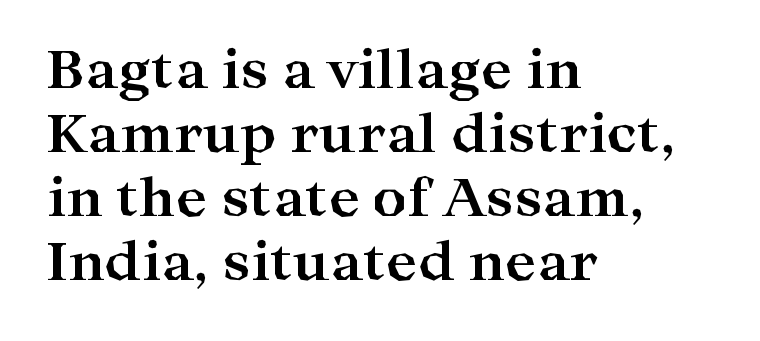
{"serif": "yes", "italic": "no", "bold": "yes", "weight": "bold", "width": "wide", "stroke_contrast": "high", "x_height": "medium", "monospaced": "no", "underline": "no", "align": "left", "line_spacing_ratio": 1.21, "letter_spacing": "normal", "letter_spacing_em": 0.0, "glyph_px": 53}
